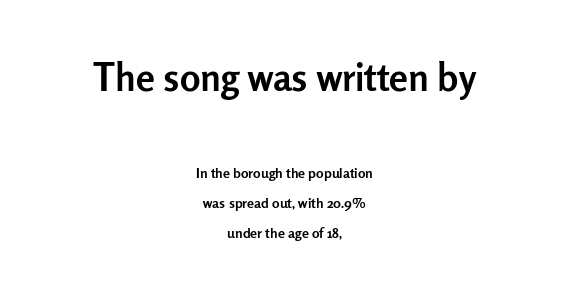
{"serif": "no", "italic": "no", "bold": "yes", "weight": "semibold", "width": "normal", "stroke_contrast": "low", "x_height": "medium", "monospaced": "no", "underline": "no", "align": "center", "line_spacing": "loose", "line_spacing_ratio": 2.13, "letter_spacing": "normal", "letter_spacing_em": 0.0, "larger_block": "first", "size_ratio": 2.71, "glyph_px": 38}
